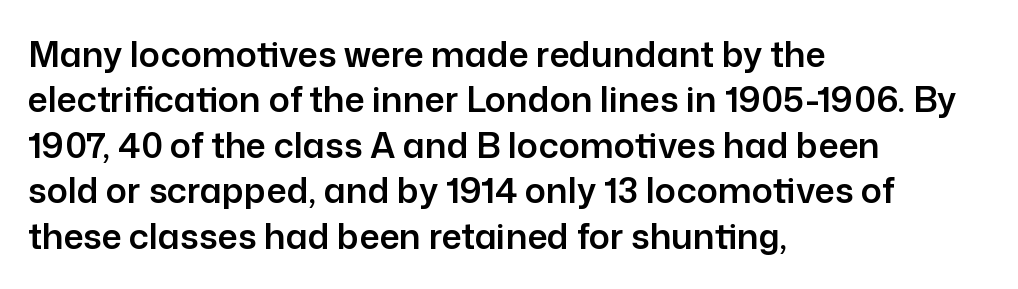
Q: Is the text italic (slanted)? A: No, it is upright.
Q: Is the typeface a serif or a sans-serif typeface? A: Sans-serif.
Q: Is the text underlined? A: No.
Q: How is the paragraph aligned? A: Left-aligned.
Q: Is the spacing between letters normal or unusually wide? A: Normal.
Q: Is the spacing between lines tight, normal or loose? A: Normal.
Q: Width (condensed, normal, or wide)? A: Normal.
Q: Stroke contrast? A: Low.
Q: x-height? A: Medium.
Q: Monospaced? A: No.
